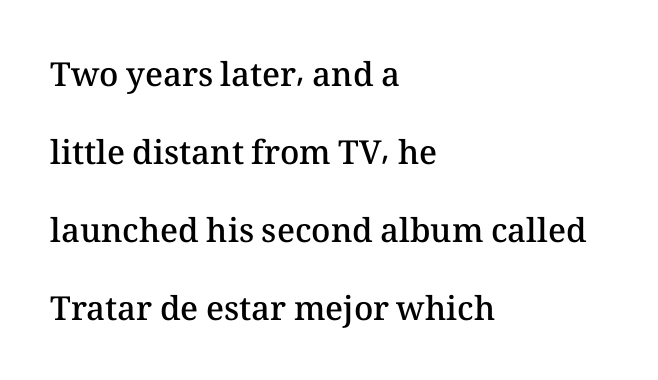
Q: Is the text bold? A: Semi-bold.
Q: Is the text italic (slanted)? A: No, it is upright.
Q: Is the text underlined? A: No.
Q: How is the paragraph aligned? A: Left-aligned.
Q: Is the spacing between letters normal or unusually wide? A: Normal.
Q: Is the spacing between lines tight, normal or loose? A: Loose.
Q: Width (condensed, normal, or wide)? A: Normal.
Q: Stroke contrast? A: Medium.
Q: x-height? A: Medium.
Q: Monospaced? A: No.
